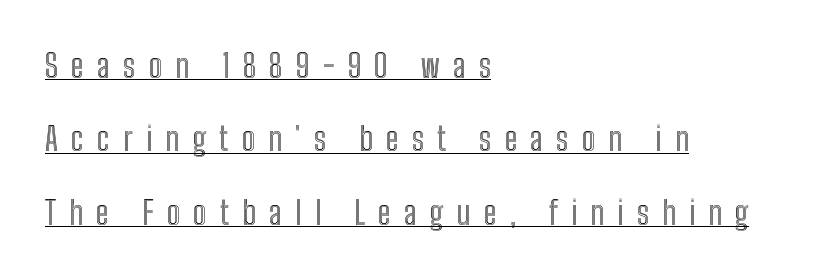
The image shows 33 px condensed type, upright; set left-aligned, loose line spacing (2.22x), unusually wide letter spacing (+0.4 em), underlined; a medium x-height.
